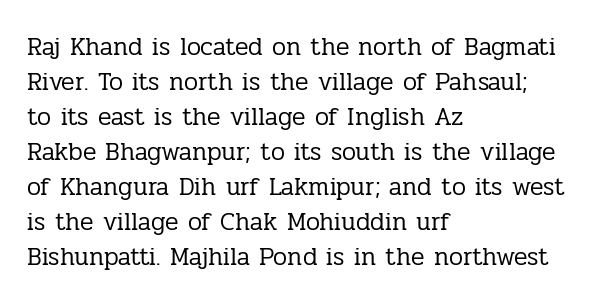
Nobody drew a line under any word here. The passage is arranged the way most books set body copy — flush left. Is the stroke heavy? The answer is a plain regular-or-lighter. Nobody touched the tracking dial on this one. A roman cut, with each character standing at attention. The space between consecutive lines is moderate.
